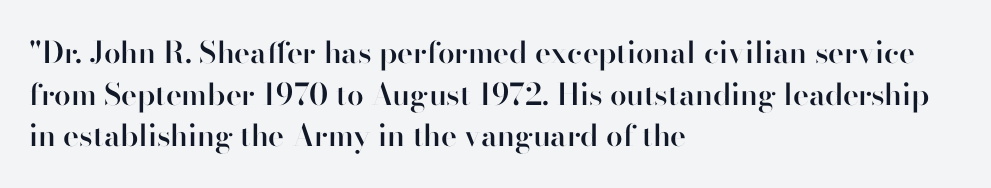
Q: Is the text bold? A: Semi-bold.
Q: Is the text italic (slanted)? A: No, it is upright.
Q: Is the typeface a serif or a sans-serif typeface? A: Sans-serif.
Q: Is the text underlined? A: No.
Q: How is the paragraph aligned? A: Left-aligned.
Q: Is the spacing between letters normal or unusually wide? A: Normal.
Q: Is the spacing between lines tight, normal or loose? A: Normal.
Q: Width (condensed, normal, or wide)? A: Normal.
Q: Stroke contrast? A: High.
Q: x-height? A: Small.
Q: Monospaced? A: No.
